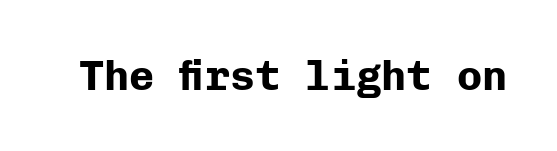
The image shows 42 px bold sans-serif type, upright, monospaced; set normal letter spacing, not underlined; low stroke contrast and a medium x-height.
